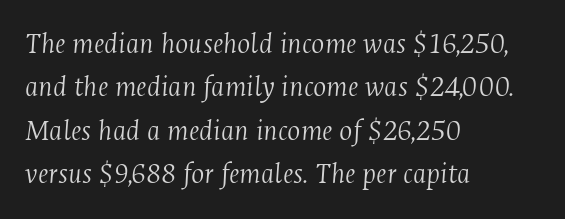
Q: Is the text bold? A: No.
Q: Is the text italic (slanted)? A: Yes, it leans right by about 4 degrees.
Q: Is the typeface a serif or a sans-serif typeface? A: Serif.
Q: Is the text underlined? A: No.
Q: How is the paragraph aligned? A: Left-aligned.
Q: Is the spacing between letters normal or unusually wide? A: Normal.
Q: Is the spacing between lines tight, normal or loose? A: Normal.
Q: Width (condensed, normal, or wide)? A: Condensed.
Q: Stroke contrast? A: Medium.
Q: x-height? A: Medium.
Q: Monospaced? A: No.
